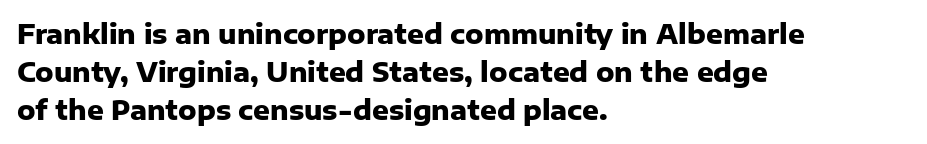
The image shows 26 px bold type, upright; set left-aligned, normal line spacing (1.47x), normal letter spacing, not underlined.
